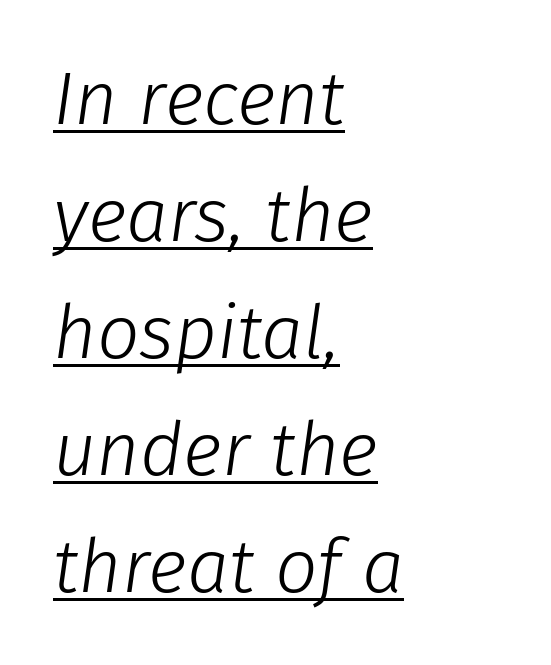
Q: Is the text bold? A: No.
Q: Is the text italic (slanted)? A: Yes, it leans right by about 8 degrees.
Q: Is the text underlined? A: Yes.
Q: How is the paragraph aligned? A: Left-aligned.
Q: Is the spacing between letters normal or unusually wide? A: Normal.
Q: Is the spacing between lines tight, normal or loose? A: Normal.
Q: Width (condensed, normal, or wide)? A: Normal.
Q: Stroke contrast? A: Low.
Q: x-height? A: Medium.
Q: Monospaced? A: No.
